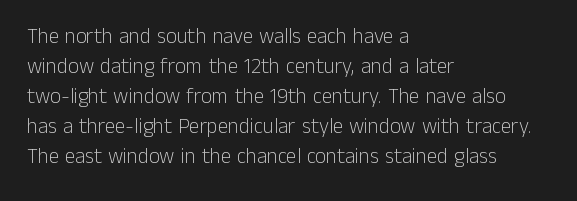
The image shows 21 px text type, upright; set left-aligned, normal line spacing (1.43x), normal letter spacing, not underlined.
